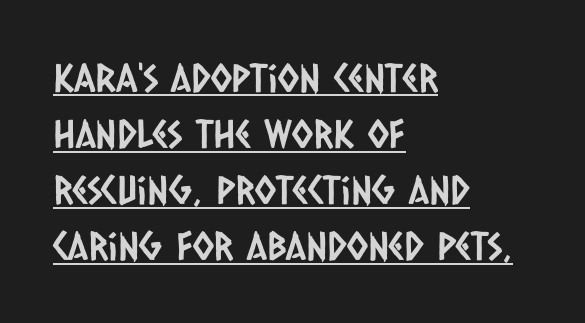
The image shows 39 px condensed sans-serif type; set left-aligned, normal line spacing (1.44x), normal letter spacing, underlined; low stroke contrast and a large x-height.
